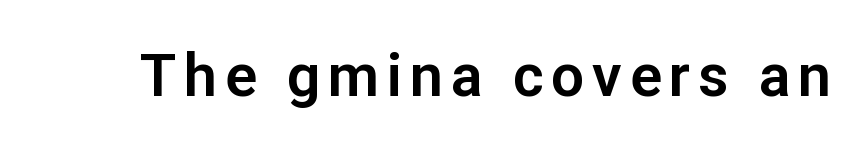
The image shows 59 px sans-serif type, upright; set not underlined; low stroke contrast and a medium x-height.
